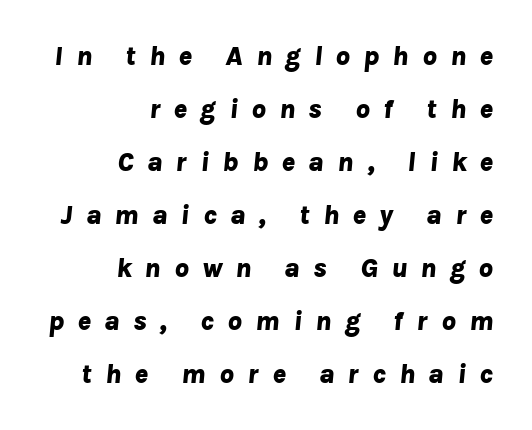
The passage shown leans; its letterforms are oblique. The zone under the glyphs is completely vacant. Tracking value appears strongly positive — letters spread wide. Does the copy run flush right? Yes — the right margin is perfectly even. Weight check: bold — yes, fully.
